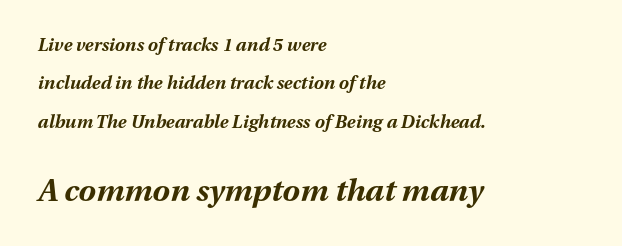
Do the characters align in a grid? No, the font is proportional. How would I describe the line gaps? Wide and relaxed. Style check: oblique. Inter-character spacing is left at the font's built-in metrics.
